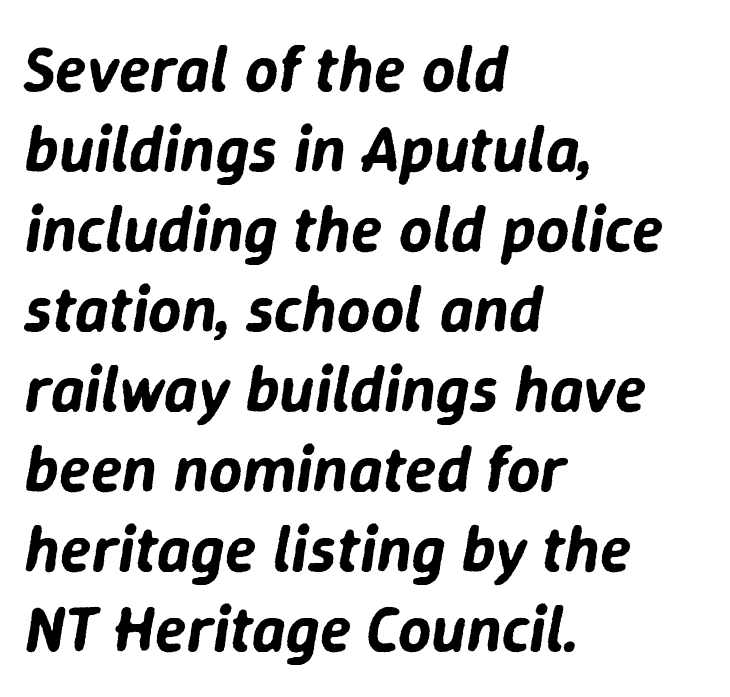
Q: Is the text italic (slanted)? A: Yes, it leans right by about 9 degrees.
Q: Is the text underlined? A: No.
Q: How is the paragraph aligned? A: Left-aligned.
Q: Is the spacing between letters normal or unusually wide? A: Normal.
Q: Width (condensed, normal, or wide)? A: Normal.
Q: Stroke contrast? A: Low.
Q: x-height? A: Medium.
Q: Monospaced? A: No.
